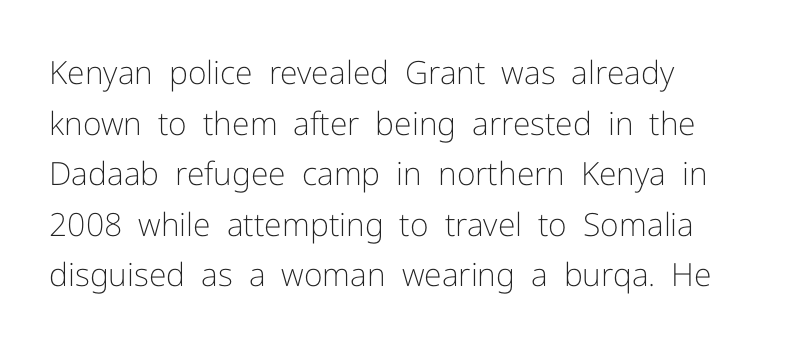
Q: Is the text bold? A: No.
Q: Is the text italic (slanted)? A: No, it is upright.
Q: Is the typeface a serif or a sans-serif typeface? A: Sans-serif.
Q: Is the text underlined? A: No.
Q: How is the paragraph aligned? A: Left-aligned.
Q: Is the spacing between letters normal or unusually wide? A: Normal.
Q: Is the spacing between lines tight, normal or loose? A: Normal.
Q: Width (condensed, normal, or wide)? A: Normal.
Q: Stroke contrast? A: Low.
Q: x-height? A: Medium.
Q: Monospaced? A: No.
